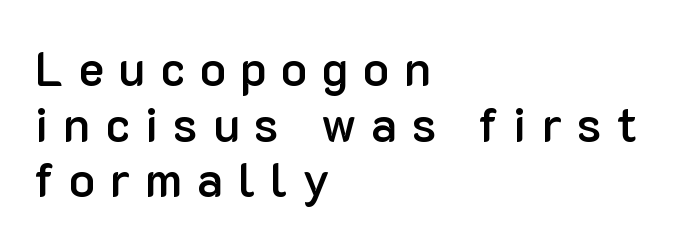
Q: Is the text bold? A: Semi-bold.
Q: Is the text italic (slanted)? A: No, it is upright.
Q: Is the typeface a serif or a sans-serif typeface? A: Sans-serif.
Q: Is the text underlined? A: No.
Q: How is the paragraph aligned? A: Left-aligned.
Q: Is the spacing between letters normal or unusually wide? A: Unusually wide.
Q: Width (condensed, normal, or wide)? A: Normal.
Q: Stroke contrast? A: Low.
Q: x-height? A: Medium.
Q: Monospaced? A: No.
